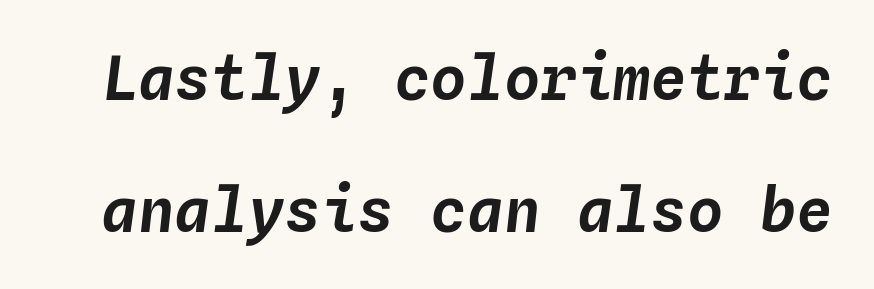
Q: Is the text italic (slanted)? A: Yes, it leans right by about 4 degrees.
Q: Is the text underlined? A: No.
Q: Is the spacing between letters normal or unusually wide? A: Normal.
Q: Is the spacing between lines tight, normal or loose? A: Loose.
Q: Width (condensed, normal, or wide)? A: Normal.
Q: Stroke contrast? A: Low.
Q: x-height? A: Medium.
Q: Monospaced? A: Yes.
